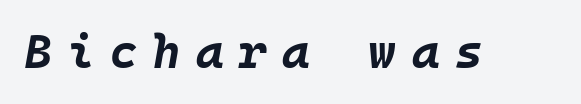
Q: Is the text bold? A: Yes.
Q: Is the text italic (slanted)? A: Yes, it leans right by about 10 degrees.
Q: Is the text underlined? A: No.
Q: Is the spacing between letters normal or unusually wide? A: Unusually wide.
Q: Width (condensed, normal, or wide)? A: Normal.
Q: Stroke contrast? A: Low.
Q: x-height? A: Large.
Q: Monospaced? A: Yes.
